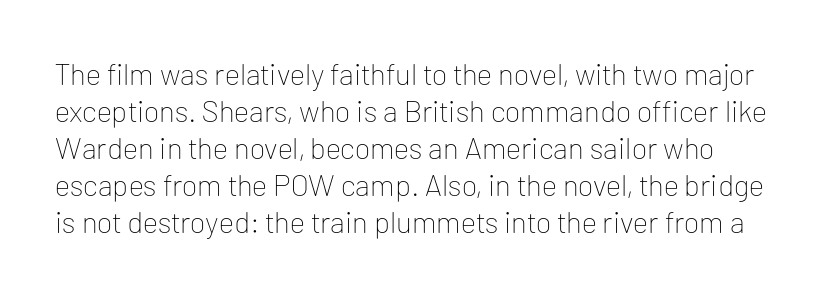
The image shows 30 px thin sans-serif type, upright; set line spacing 1.23x, normal letter spacing, not underlined; low stroke contrast and a medium x-height.
